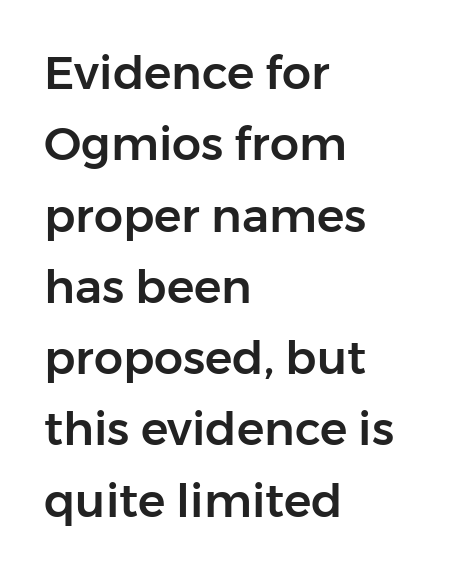
Notice how descenders clear the ascenders below comfortably — that's standard leading. Unmarked baselines from the first word to the last. Nobody touched the tracking dial on this one. This sample is left-justified, so line endings fall wherever the words run out.
